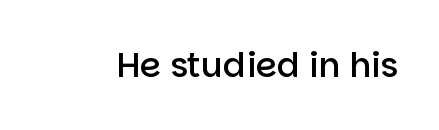
The image shows 34 px semibold sans-serif type, upright; set normal letter spacing, not underlined; low stroke contrast and a large x-height.
